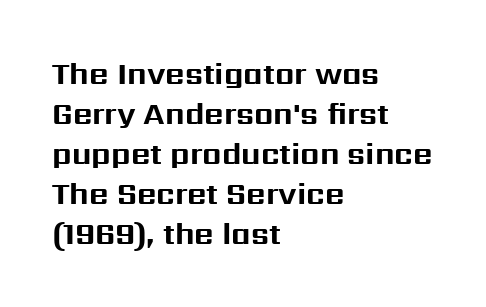
{"serif": "no", "italic": "no", "bold": "yes", "weight": "bold", "width": "normal", "stroke_contrast": "medium", "x_height": "medium", "monospaced": "no", "underline": "no", "align": "left", "line_spacing": "normal", "line_spacing_ratio": 1.33, "letter_spacing": "normal", "letter_spacing_em": 0.0, "glyph_px": 30}
